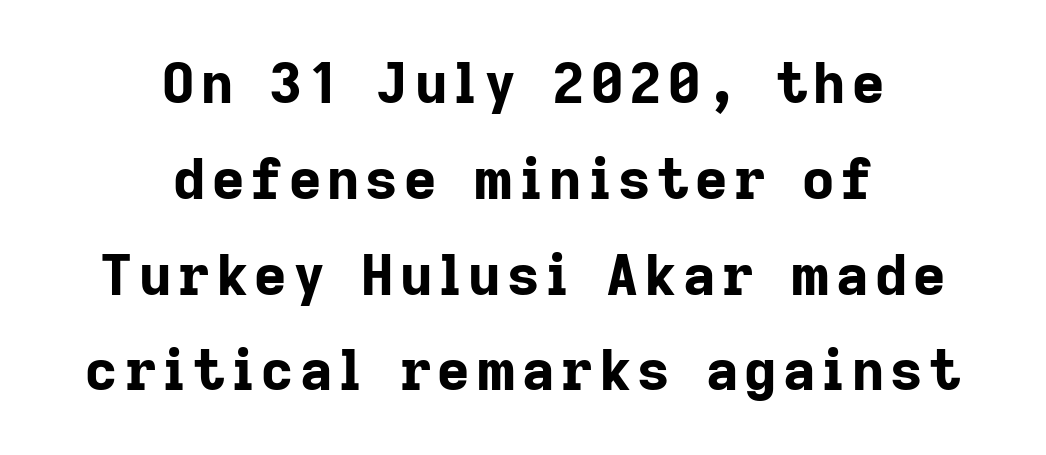
Q: Is the text bold? A: Yes.
Q: Is the text italic (slanted)? A: No, it is upright.
Q: Is the typeface a serif or a sans-serif typeface? A: Sans-serif.
Q: Is the text underlined? A: No.
Q: How is the paragraph aligned? A: Centered.
Q: Width (condensed, normal, or wide)? A: Normal.
Q: Stroke contrast? A: Low.
Q: x-height? A: Medium.
Q: Monospaced? A: No.
